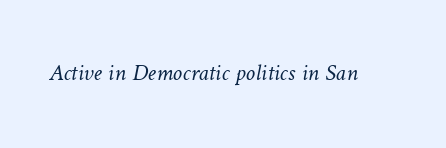
Rule under the text: the space is simply empty. What stands out about the letter spacing? Nothing — it is the standard amount. Think standard paragraph weight, or any step lighter than that.
